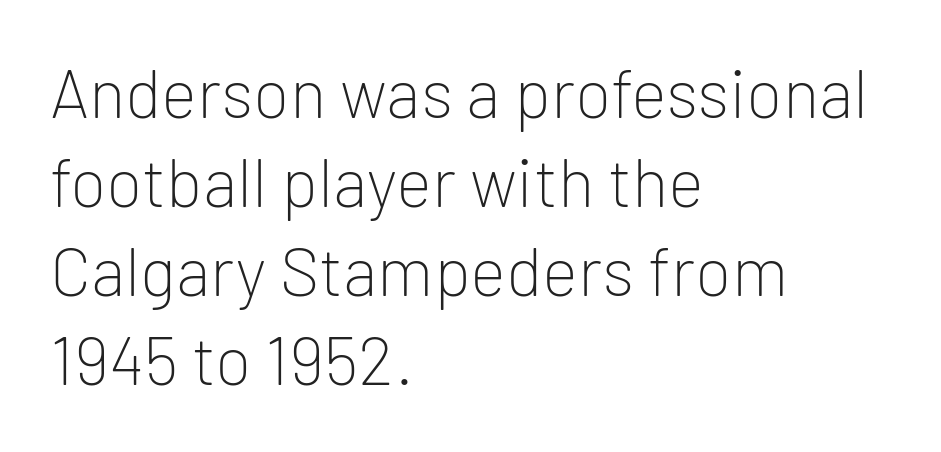
The image shows 68 px light sans-serif type, upright; set left-aligned, normal line spacing (1.31x), normal letter spacing, not underlined; low stroke contrast and a medium x-height.
